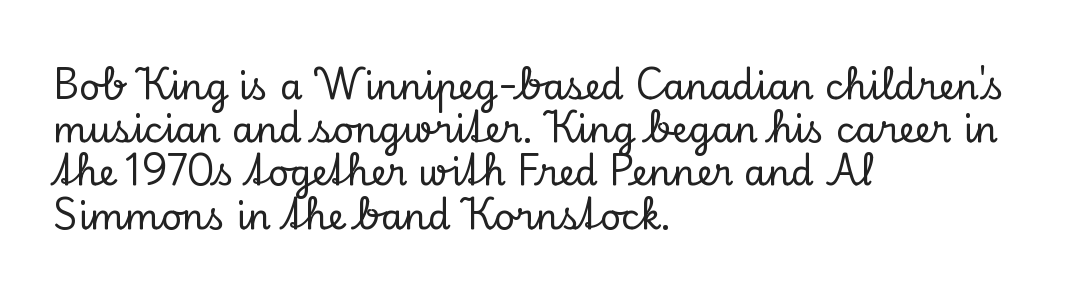
The image shows 36 px text type, upright; set left-aligned, line spacing 1.2x, normal letter spacing, not underlined; low stroke contrast and a small x-height.
